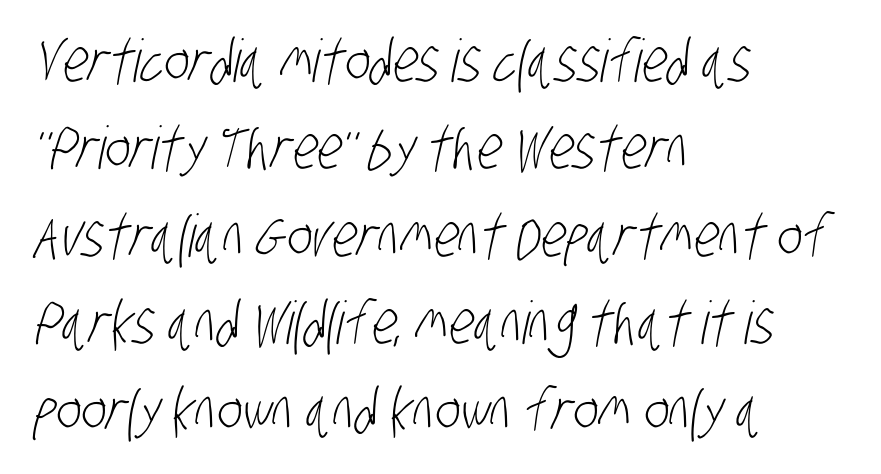
The image shows 59 px light, condensed sans-serif type; set left-aligned, normal line spacing (1.48x), normal letter spacing, not underlined; low stroke contrast and a large x-height.
